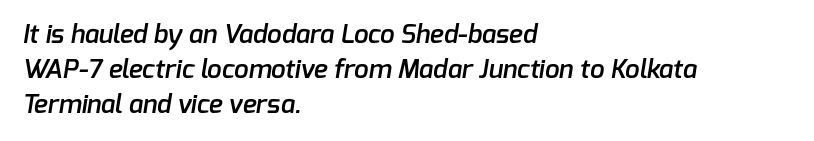
Every letter is mildly thick-stroked: semibold rather than bold. The passage shown is not underscored anywhere. Normally led — the rows are evenly, conventionally spaced. Each word holds together tightly as a unit, with standard inter-letter gaps. One-word summary of the alignment: left.
